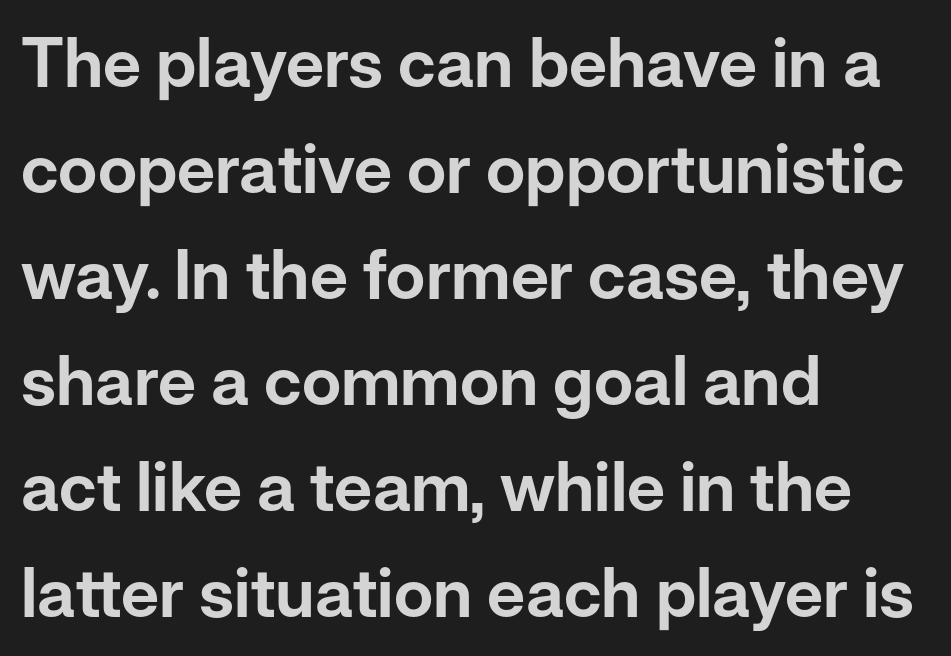
Notice how descenders clear the ascenders below comfortably — that's standard leading. Does the lettering tilt? It doesn't — this is upright. Compared with a centered layout, this one pins lines to the left instead. Stroke terminals: plain, sans-serif. Standard letterfit; no display-style spreading of the glyphs.
